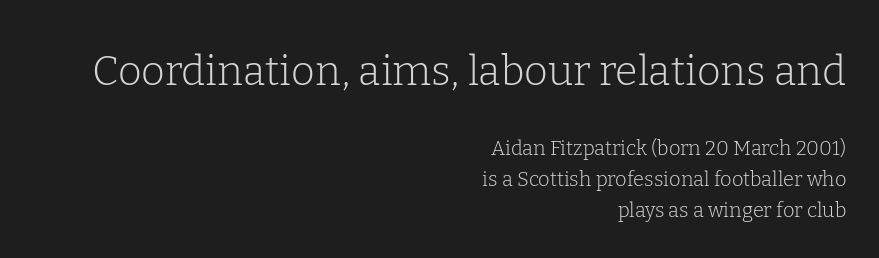
Q: Is the text bold? A: No.
Q: Is the text italic (slanted)? A: No, it is upright.
Q: Is the typeface a serif or a sans-serif typeface? A: Serif.
Q: Is the text underlined? A: No.
Q: How is the paragraph aligned? A: Right-aligned.
Q: Is the spacing between letters normal or unusually wide? A: Normal.
Q: Is the spacing between lines tight, normal or loose? A: Normal.
Q: Which block of text is set in a larger size, the first (top) or the second (bottom)? A: The first (top) one.
Q: Width (condensed, normal, or wide)? A: Normal.
Q: Stroke contrast? A: Low.
Q: x-height? A: Medium.
Q: Monospaced? A: No.
